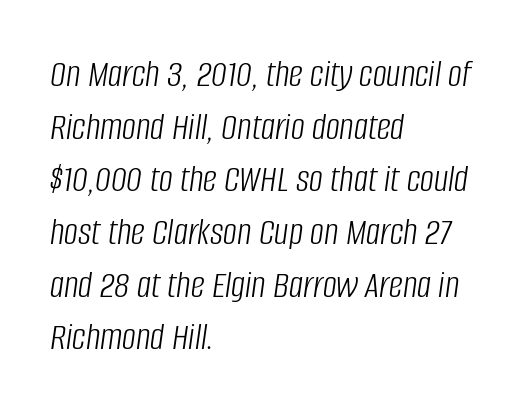
Line spacing here is normal. Each word holds together tightly as a unit, with standard inter-letter gaps. Is this a fixed-width face? No — the glyphs have proportional, varying widths. Only glyphs here, with clear space below each row. The strokes carry an ordinary text weight at most.
